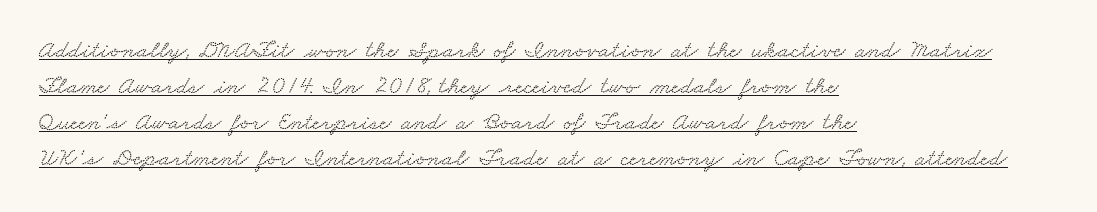
The image shows 25 px text type; set left-aligned, normal line spacing (1.44x), normal letter spacing, underlined.
